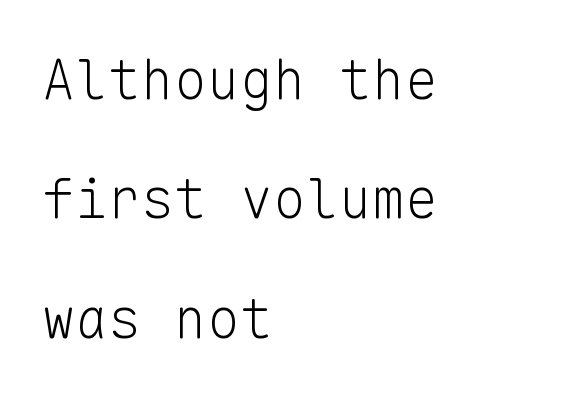
The image shows 55 px light sans-serif type, upright, monospaced; set left-aligned, loose line spacing (2.17x), normal letter spacing, not underlined; low stroke contrast and a medium x-height.
